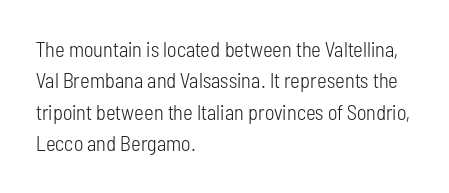
{"italic": "no", "bold": "no", "underline": "no", "align": "left", "line_spacing": "normal", "line_spacing_ratio": 1.5, "letter_spacing": "normal", "letter_spacing_em": 0.0, "glyph_px": 21}
